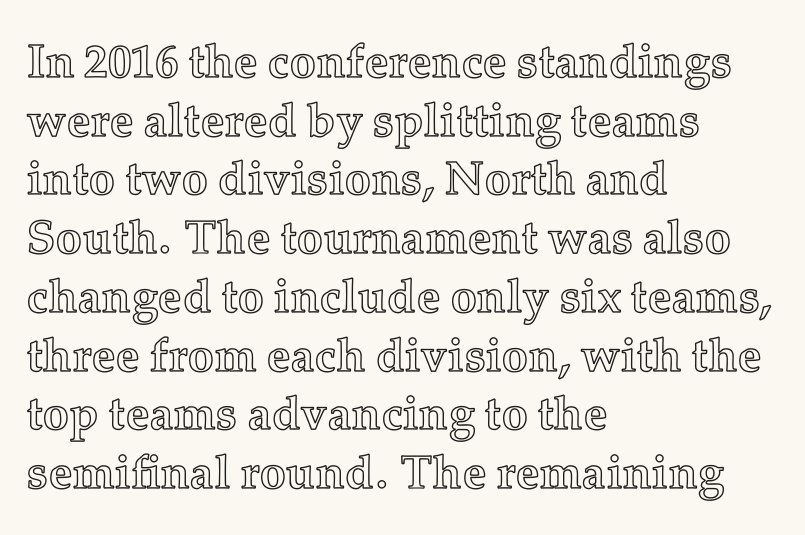
{"italic": "no", "width": "normal", "x_height": "medium", "monospaced": "no", "underline": "no", "align": "left", "line_spacing": "normal", "line_spacing_ratio": 1.25, "letter_spacing": "normal", "letter_spacing_em": 0.0, "glyph_px": 47}
